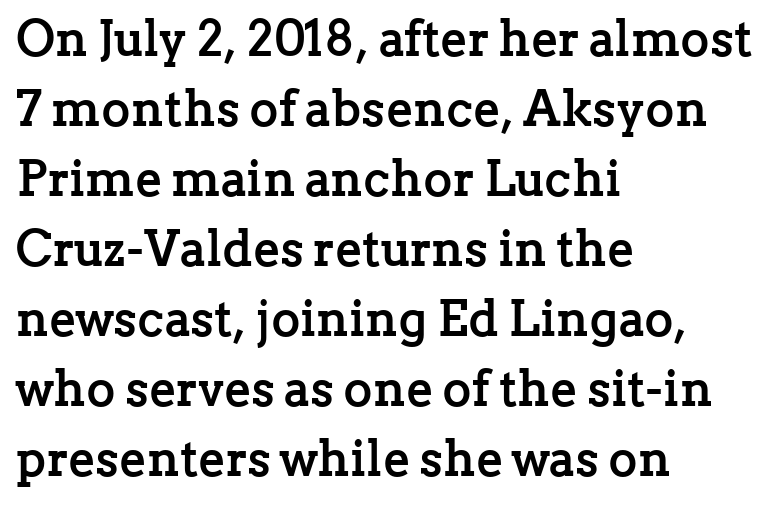
{"serif": "yes", "italic": "no", "bold": "yes", "weight": "semibold", "width": "normal", "stroke_contrast": "low", "x_height": "medium", "monospaced": "no", "underline": "no", "align": "left", "line_spacing": "normal", "line_spacing_ratio": 1.4, "letter_spacing": "normal", "letter_spacing_em": 0.0, "glyph_px": 50}
